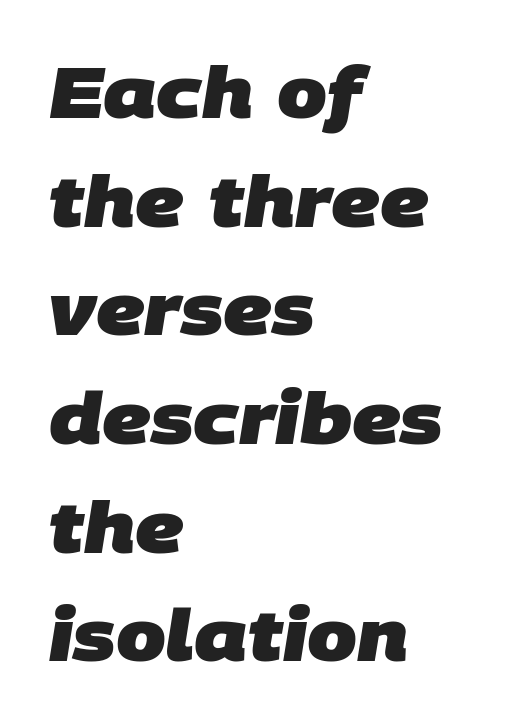
{"serif": "no", "bold": "yes", "weight": "heavy", "width": "normal", "stroke_contrast": "low", "x_height": "large", "monospaced": "no", "underline": "no", "align": "left", "line_spacing": "normal", "line_spacing_ratio": 1.53, "letter_spacing": "normal", "letter_spacing_em": 0.0, "glyph_px": 71}
